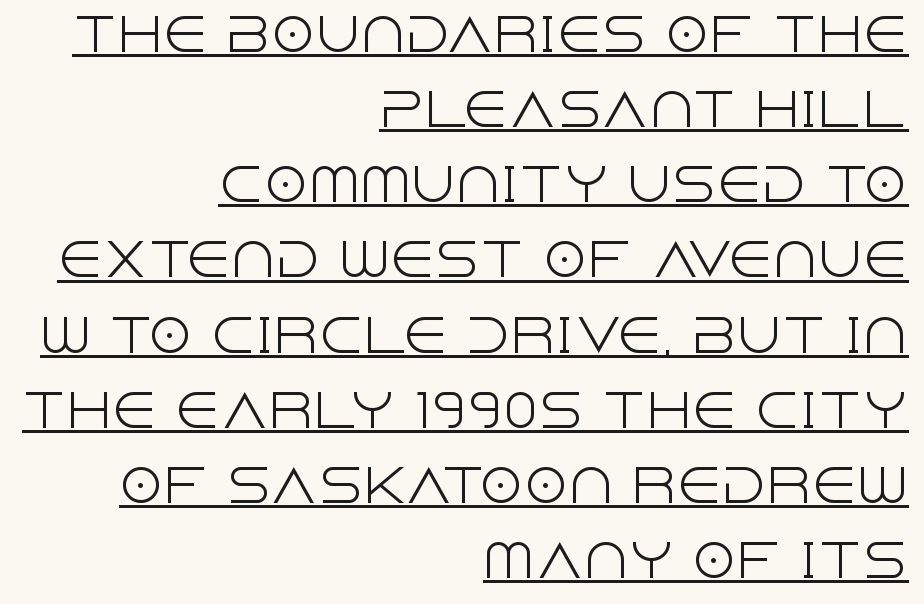
{"serif": "no", "italic": "no", "bold": "no", "weight": "light", "width": "normal", "x_height": "large", "monospaced": "no", "underline": "yes", "align": "right", "line_spacing": "normal", "line_spacing_ratio": 1.67, "letter_spacing": "normal", "letter_spacing_em": 0.0, "glyph_px": 45}
